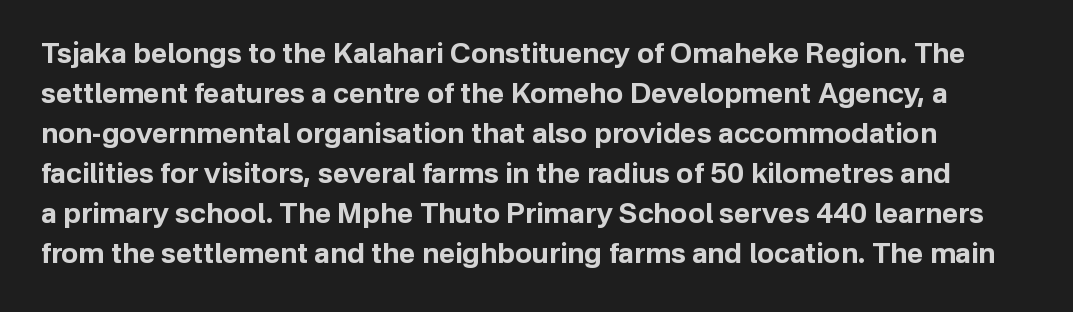
{"serif": "no", "italic": "no", "bold": "yes", "weight": "bold", "width": "normal", "stroke_contrast": "low", "x_height": "medium", "monospaced": "no", "underline": "no", "line_spacing": "normal", "line_spacing_ratio": 1.43, "letter_spacing": "normal", "letter_spacing_em": 0.0, "glyph_px": 28}
